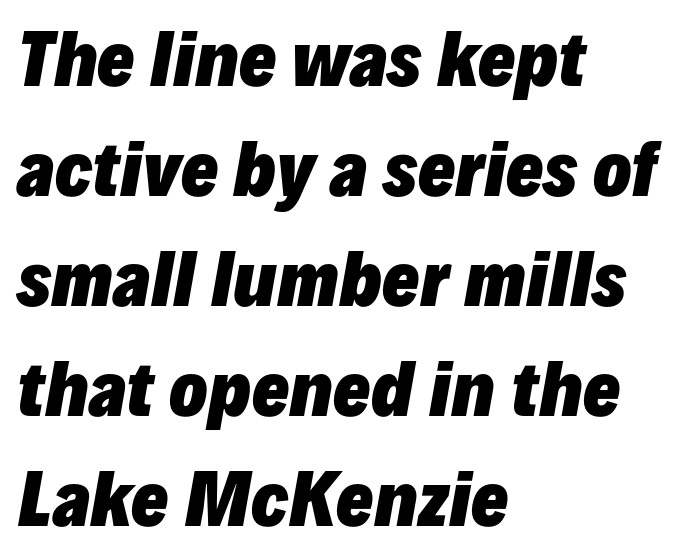
The image shows 70 px heavy type, italic (leaning right); set left-aligned, normal line spacing (1.57x), normal letter spacing, not underlined; low stroke contrast and a medium x-height.
